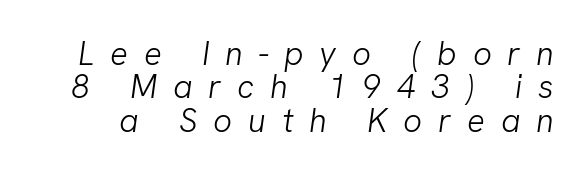
{"serif": "no", "bold": "no", "weight": "light", "width": "normal", "stroke_contrast": "low", "x_height": "medium", "monospaced": "no", "underline": "no", "line_spacing": "tight", "line_spacing_ratio": 1.01, "letter_spacing": "wide", "letter_spacing_em": 0.48, "glyph_px": 33}
